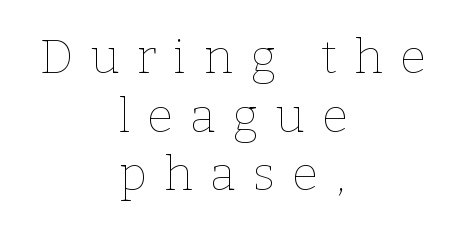
The image shows 47 px thin type, upright; set centered, normal line spacing (1.25x), unusually wide letter spacing (+0.37 em), not underlined; low stroke contrast and a medium x-height.
